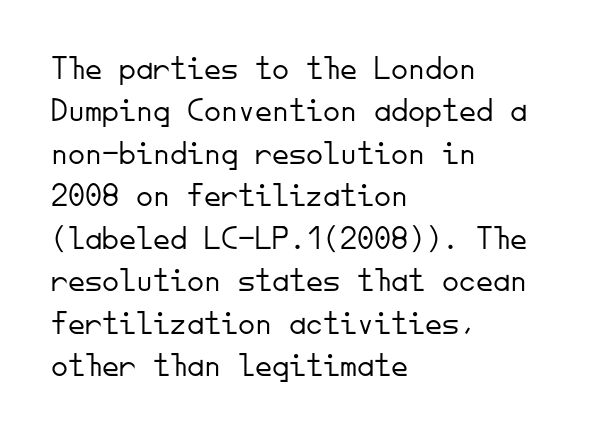
The image shows 34 px light sans-serif type, upright, monospaced; set left-aligned, normal line spacing (1.25x), normal letter spacing, not underlined; low stroke contrast and a small x-height.
